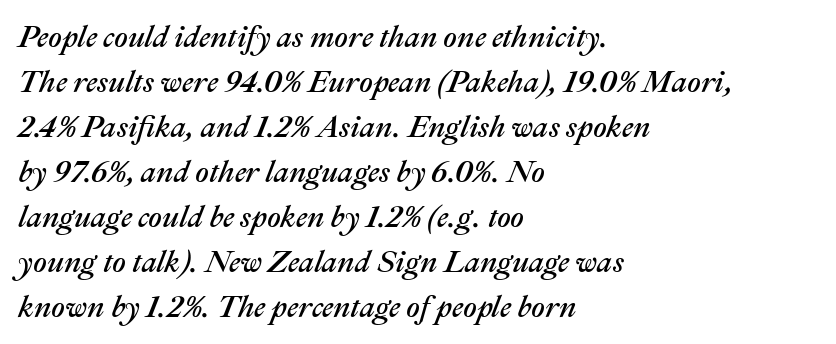
{"italic": "yes", "lean": "right", "slant_degrees": 22, "width": "normal", "stroke_contrast": "medium", "x_height": "medium", "monospaced": "no", "underline": "no", "align": "left", "line_spacing": "normal", "line_spacing_ratio": 1.5, "letter_spacing": "normal", "letter_spacing_em": 0.0, "glyph_px": 30}
